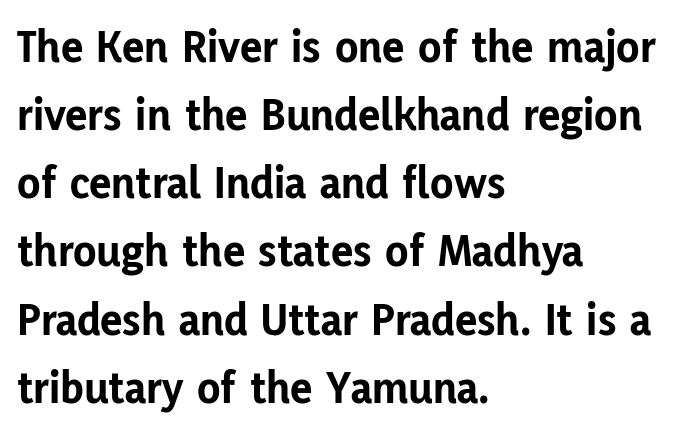
The image shows 47 px bold sans-serif type, upright; set left-aligned, normal line spacing (1.45x), normal letter spacing, not underlined; low stroke contrast and a medium x-height.
